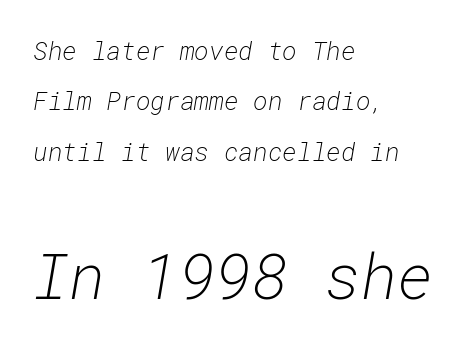
Q: Is the text bold? A: No.
Q: Is the text italic (slanted)? A: Yes, it leans right by about 10 degrees.
Q: Is the text underlined? A: No.
Q: How is the paragraph aligned? A: Left-aligned.
Q: Is the spacing between letters normal or unusually wide? A: Normal.
Q: Is the spacing between lines tight, normal or loose? A: Loose.
Q: Which block of text is set in a larger size, the first (top) or the second (bottom)? A: The second (bottom) one.
Q: Width (condensed, normal, or wide)? A: Normal.
Q: Stroke contrast? A: Low.
Q: x-height? A: Medium.
Q: Monospaced? A: Yes.
